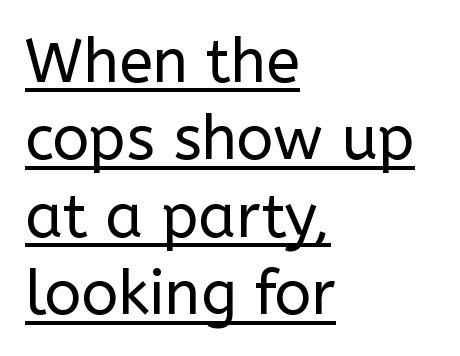
Q: Is the text bold? A: No.
Q: Is the text italic (slanted)? A: No, it is upright.
Q: Is the typeface a serif or a sans-serif typeface? A: Sans-serif.
Q: Is the text underlined? A: Yes.
Q: How is the paragraph aligned? A: Left-aligned.
Q: Is the spacing between letters normal or unusually wide? A: Normal.
Q: Is the spacing between lines tight, normal or loose? A: Normal.
Q: Width (condensed, normal, or wide)? A: Normal.
Q: Stroke contrast? A: Low.
Q: x-height? A: Medium.
Q: Monospaced? A: No.
